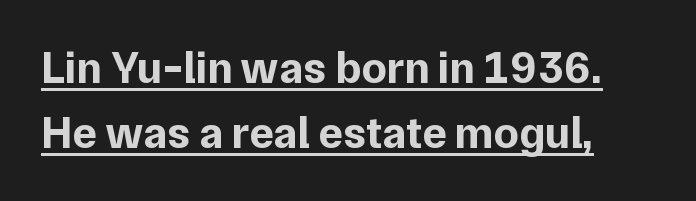
Q: Is the text bold? A: Yes.
Q: Is the text italic (slanted)? A: No, it is upright.
Q: Is the typeface a serif or a sans-serif typeface? A: Sans-serif.
Q: Is the text underlined? A: Yes.
Q: How is the paragraph aligned? A: Left-aligned.
Q: Is the spacing between letters normal or unusually wide? A: Normal.
Q: Is the spacing between lines tight, normal or loose? A: Normal.
Q: Width (condensed, normal, or wide)? A: Normal.
Q: Stroke contrast? A: Low.
Q: x-height? A: Medium.
Q: Monospaced? A: No.
